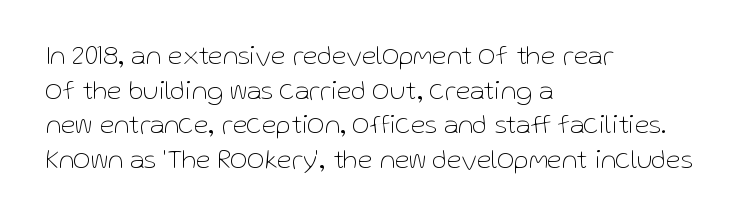
The block of text has a typical density, with ordinary space between rows. Which margin do the lines hug? The left one — the right edge is uneven. The space directly below the letters is spotless. This is the regular roman posture of the typeface. Does extra space separate the letters? No, they use regular spacing.
